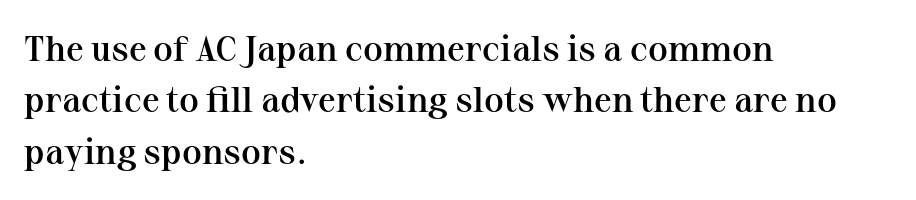
Vertical spacing — default. The face used here is proportionally spaced, like ordinary book or web type. Every letter is mildly thick-stroked: semibold rather than bold. Honestly, the letter spacing is just normal — you wouldn't notice it.
